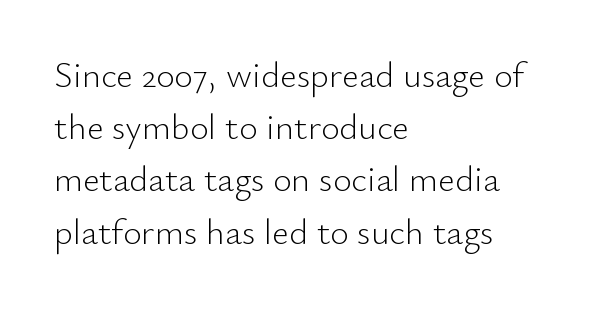
The image shows 36 px light sans-serif type, upright; set left-aligned, normal line spacing (1.45x), normal letter spacing, not underlined; low stroke contrast and a small x-height.
